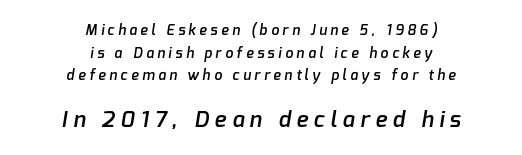
Two sizes are in play, and the larger belongs to the second block. No word sits above an underline. A centered setting, common on invitations and titles, is used for this passage. Inter-character spacing is expanded well beyond the font's built-in metrics. How would I describe the line gaps? Plain and ordinary.
